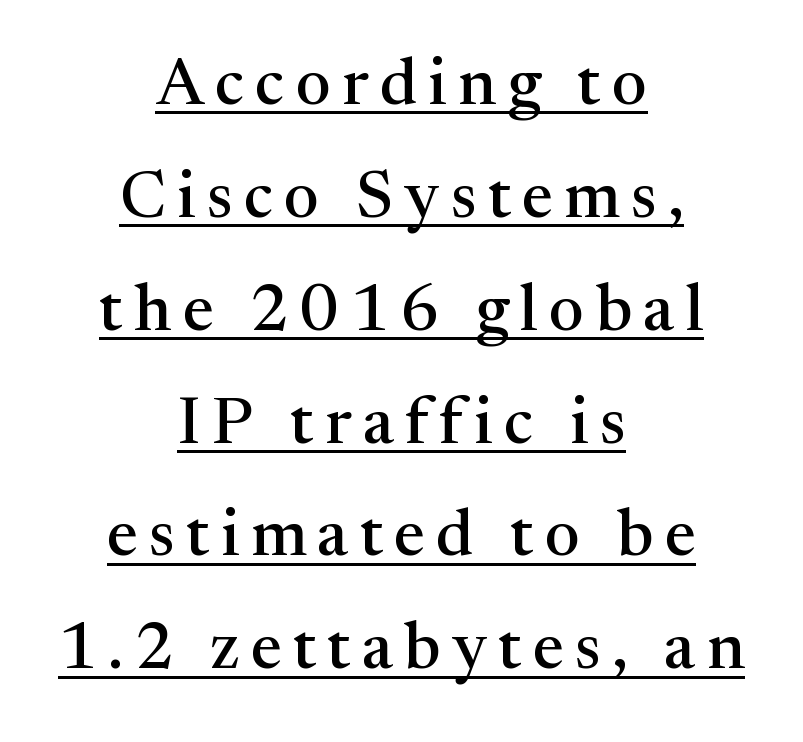
The image shows 66 px serif type, upright; set centered, line spacing 1.71x, underlined; medium stroke contrast and a medium x-height.
